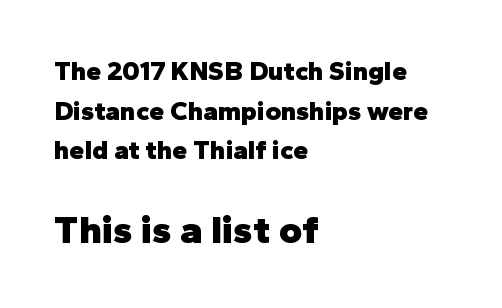
{"serif": "no", "italic": "no", "bold": "yes", "weight": "heavy", "width": "normal", "stroke_contrast": "low", "x_height": "medium", "monospaced": "no", "underline": "no", "align": "left", "line_spacing": "normal", "line_spacing_ratio": 1.47, "letter_spacing": "normal", "letter_spacing_em": 0.0, "larger_block": "second", "size_ratio": 1.48, "glyph_px": 40}
